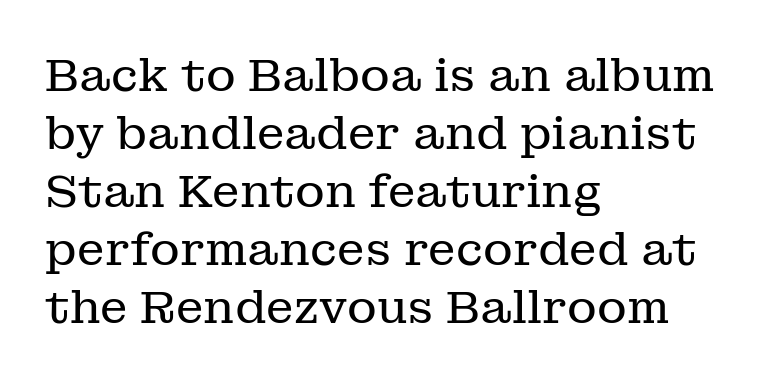
Q: Is the text bold? A: No.
Q: Is the text italic (slanted)? A: No, it is upright.
Q: Is the typeface a serif or a sans-serif typeface? A: Serif.
Q: Is the text underlined? A: No.
Q: How is the paragraph aligned? A: Left-aligned.
Q: Is the spacing between letters normal or unusually wide? A: Normal.
Q: Is the spacing between lines tight, normal or loose? A: Normal.
Q: Width (condensed, normal, or wide)? A: Normal.
Q: Stroke contrast? A: Low.
Q: x-height? A: Medium.
Q: Monospaced? A: No.
